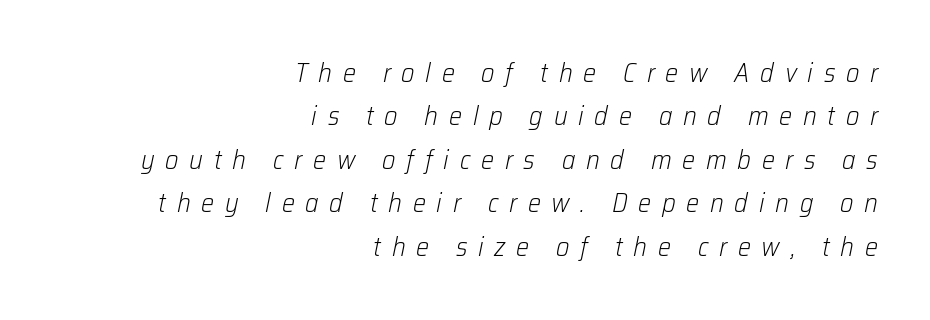
Horizontally, the lines are justified to the trailing edge only. The letters look calm and open, with moderate or lighter stems. Slanted lettering throughout. This sample keeps an unexceptional amount of space between lines. The specimen omits any rule beneath the text block's lines.
